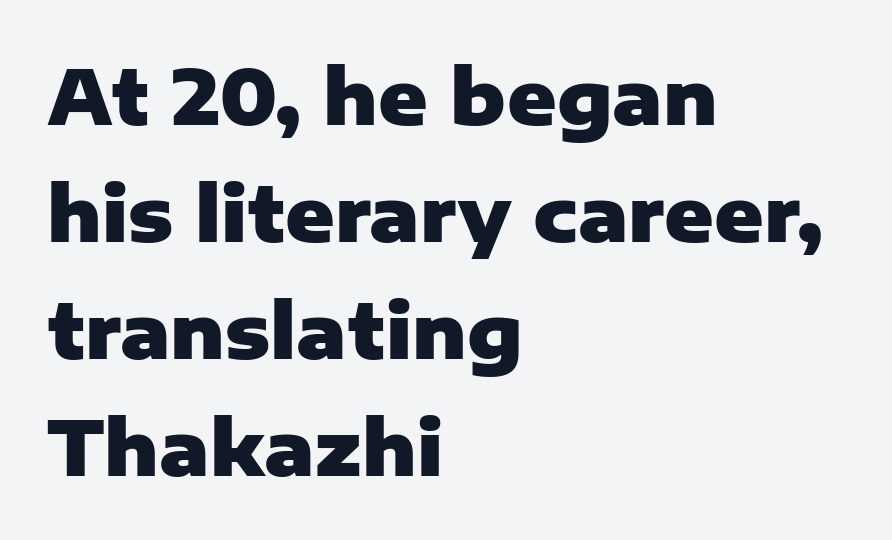
Font category for this specimen: sans-serif. A typesetter would call this proportional, since set widths differ per character. Evenly set lines give the paragraph a standard silhouette. Chunky letters — that's bold for sure. Notice how the stems are strictly vertical — no italics here.
